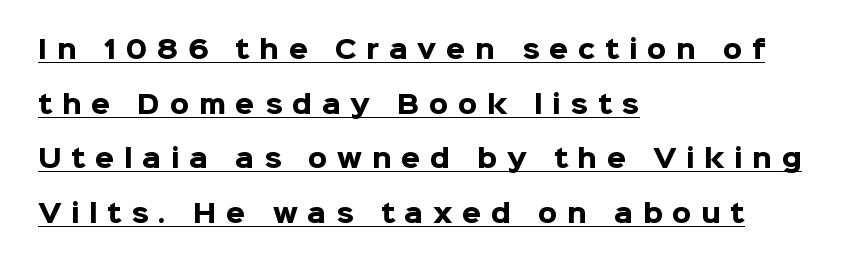
{"italic": "no", "bold": "yes", "underline": "yes", "align": "left", "line_spacing": "loose", "line_spacing_ratio": 2.19, "letter_spacing": "wide", "letter_spacing_em": 0.38, "glyph_px": 25}
